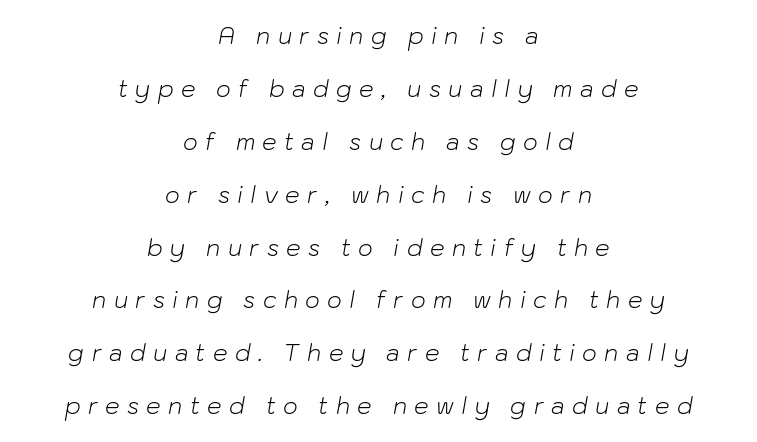
Where is the straight margin? There isn't one; the lines are centered. Slanted lettering throughout. The foot of each line stays bare and open. A great deal of white space separates one row of letters from the next.
